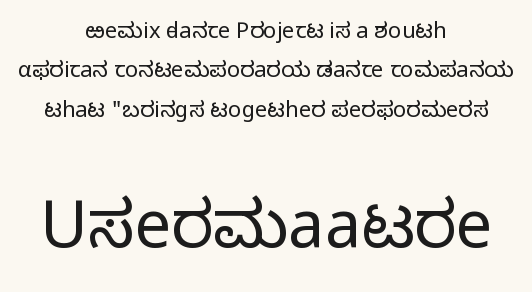
Unlike italic type, these characters show no tilt at all. The passage shown is typed in a proportional face where columns would drift. This sample is center-justified, so both line endings float freely. Is the stroke heavy? The answer is a plain regular-or-lighter. Letter spacing: default. These lines are composed in type without serifs.
